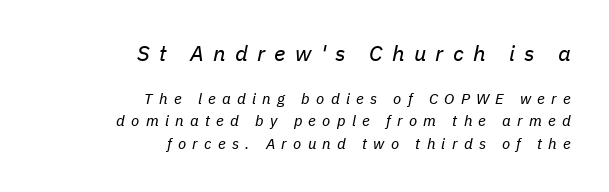
The image shows 22 px text type, italic (leaning right); set right-aligned, normal line spacing (1.48x), unusually wide letter spacing (+0.42 em), not underlined; the first (top) block is 1.47x larger.
